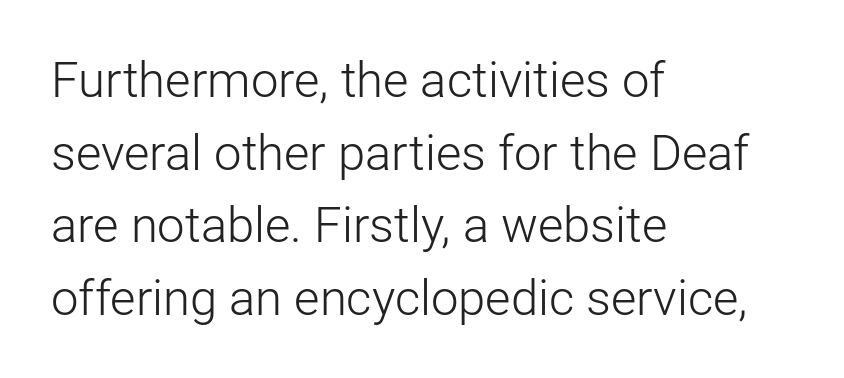
Baseline-to-baseline distance is the conventional proportion of letter height. Italic? Not at all — the glyphs are vertical. Unmarked baselines from the first word to the last. The tracking reads as untouched default to a designer's eye. Does the type have serifs? No, each stem ends abruptly. The face used here is proportionally spaced, like ordinary book or web type.
